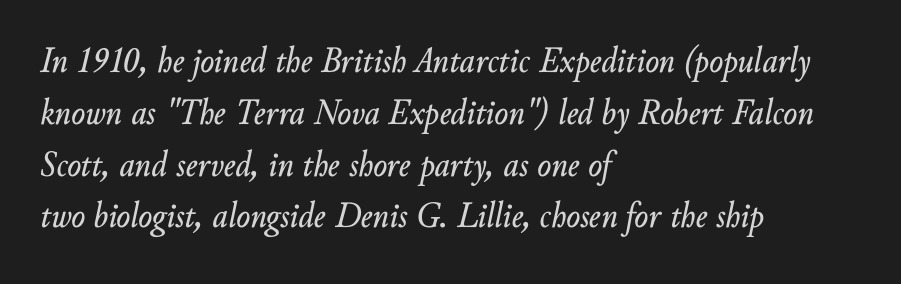
Q: Is the text italic (slanted)? A: Yes, it leans right by about 10 degrees.
Q: Is the text underlined? A: No.
Q: How is the paragraph aligned? A: Left-aligned.
Q: Is the spacing between letters normal or unusually wide? A: Normal.
Q: Is the spacing between lines tight, normal or loose? A: Normal.
Q: Width (condensed, normal, or wide)? A: Normal.
Q: Stroke contrast? A: Low.
Q: x-height? A: Small.
Q: Monospaced? A: No.
